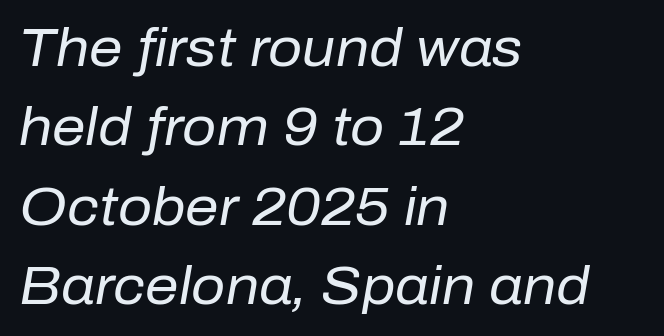
Horizontally, the lines are justified to the leading edge only. The face used here is proportionally spaced, like ordinary book or web type. Each word holds together tightly as a unit, with standard inter-letter gaps. Stroke mass is kept to a normal reading level or below. Horizontal bands of white between lines are of average thickness. Honestly, there is no underline to notice here at all.
